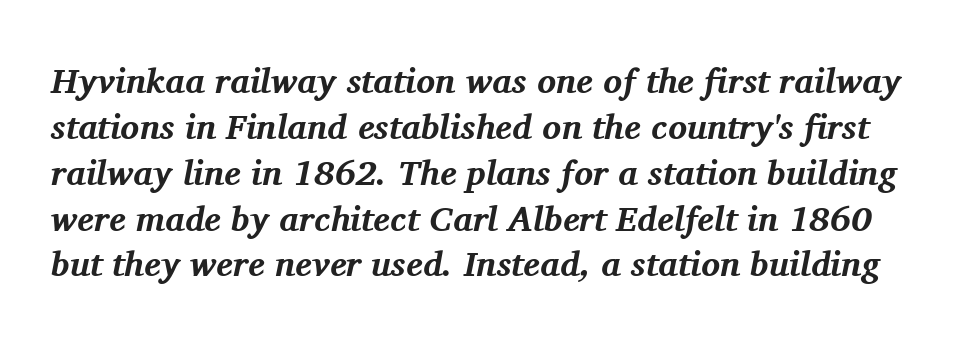
{"serif": "yes", "italic": "yes", "lean": "right", "slant_degrees": 11, "bold": "yes", "weight": "bold", "width": "normal", "stroke_contrast": "medium", "x_height": "medium", "monospaced": "no", "underline": "no", "line_spacing": "normal", "line_spacing_ratio": 1.31, "letter_spacing": "normal", "letter_spacing_em": 0.0, "glyph_px": 35}
